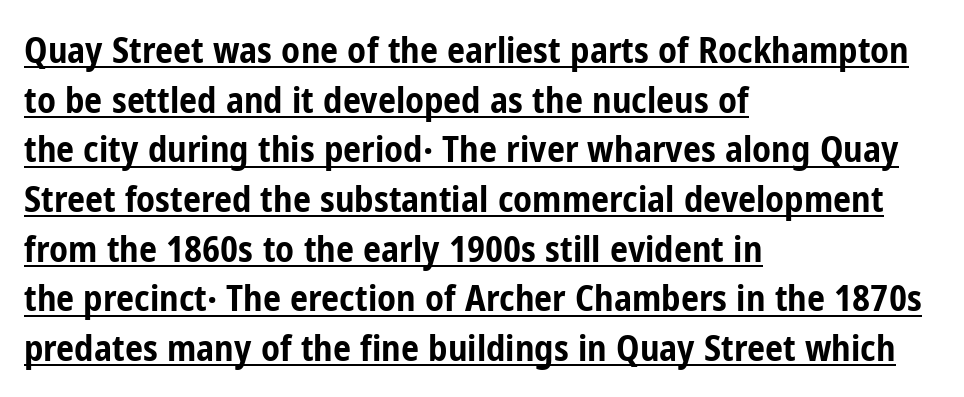
The image shows 36 px bold, condensed sans-serif type, upright; set left-aligned, normal line spacing (1.38x), normal letter spacing, underlined; low stroke contrast and a medium x-height.
